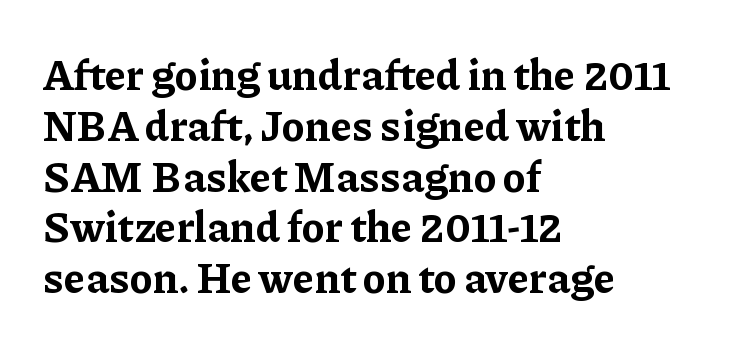
{"serif": "yes", "italic": "no", "bold": "yes", "weight": "bold", "width": "normal", "stroke_contrast": "low", "x_height": "medium", "monospaced": "no", "underline": "no", "align": "left", "line_spacing_ratio": 1.21, "letter_spacing": "normal", "letter_spacing_em": 0.0, "glyph_px": 42}
